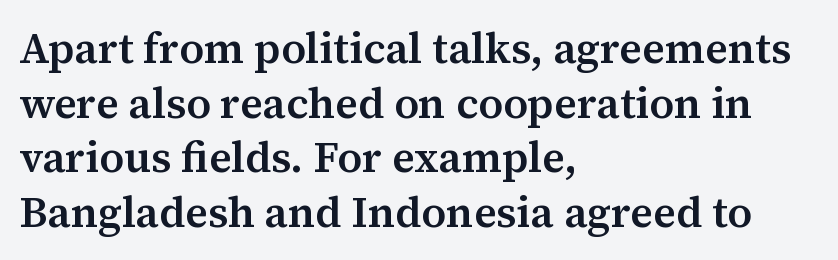
Q: Is the text bold? A: Semi-bold.
Q: Is the text italic (slanted)? A: No, it is upright.
Q: Is the typeface a serif or a sans-serif typeface? A: Serif.
Q: Is the text underlined? A: No.
Q: How is the paragraph aligned? A: Left-aligned.
Q: Is the spacing between letters normal or unusually wide? A: Normal.
Q: Is the spacing between lines tight, normal or loose? A: Normal.
Q: Width (condensed, normal, or wide)? A: Normal.
Q: Stroke contrast? A: Medium.
Q: x-height? A: Medium.
Q: Monospaced? A: No.
